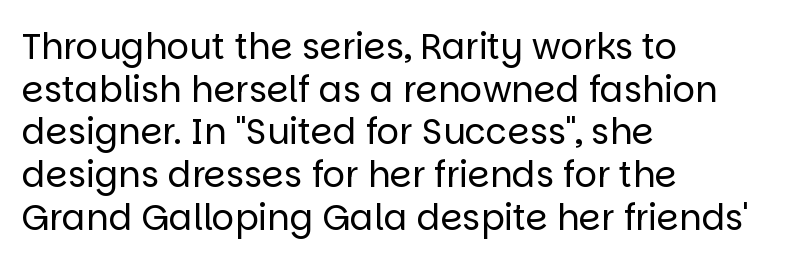
The image shows 35 px regular-weight sans-serif type, upright; set left-aligned, line spacing 1.22x, normal letter spacing, not underlined; low stroke contrast and a large x-height.
